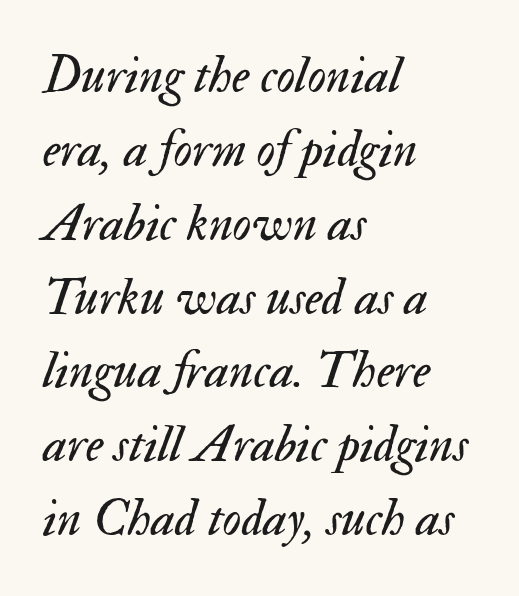
Q: Is the text bold? A: No.
Q: Is the text italic (slanted)? A: Yes, it leans right by about 17 degrees.
Q: Is the text underlined? A: No.
Q: How is the paragraph aligned? A: Left-aligned.
Q: Is the spacing between letters normal or unusually wide? A: Normal.
Q: Is the spacing between lines tight, normal or loose? A: Normal.
Q: Width (condensed, normal, or wide)? A: Normal.
Q: Stroke contrast? A: Medium.
Q: x-height? A: Small.
Q: Monospaced? A: No.
